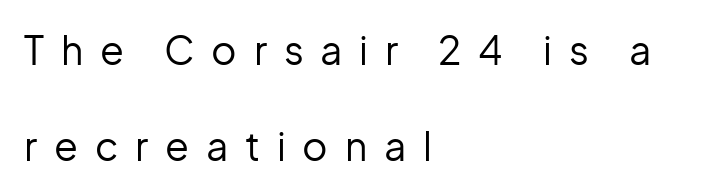
The image shows 39 px regular-weight sans-serif type, upright; set left-aligned, loose line spacing (2.46x), unusually wide letter spacing (+0.43 em), not underlined; low stroke contrast and a medium x-height.
